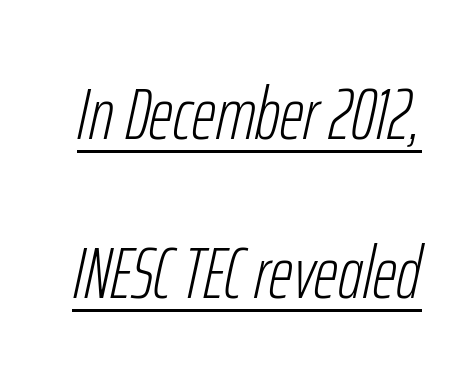
The image shows 74 px light, condensed type, italic (leaning right); set loose line spacing (2.15x), normal letter spacing, underlined; low stroke contrast and a medium x-height.
